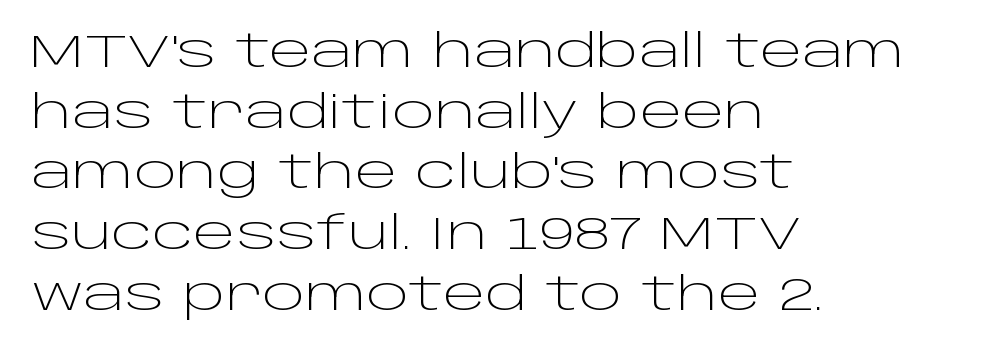
Q: Is the text bold? A: No.
Q: Is the text italic (slanted)? A: No, it is upright.
Q: Is the typeface a serif or a sans-serif typeface? A: Sans-serif.
Q: Is the text underlined? A: No.
Q: How is the paragraph aligned? A: Left-aligned.
Q: Is the spacing between letters normal or unusually wide? A: Normal.
Q: Is the spacing between lines tight, normal or loose? A: Normal.
Q: Width (condensed, normal, or wide)? A: Wide.
Q: Stroke contrast? A: Low.
Q: x-height? A: Large.
Q: Monospaced? A: No.
